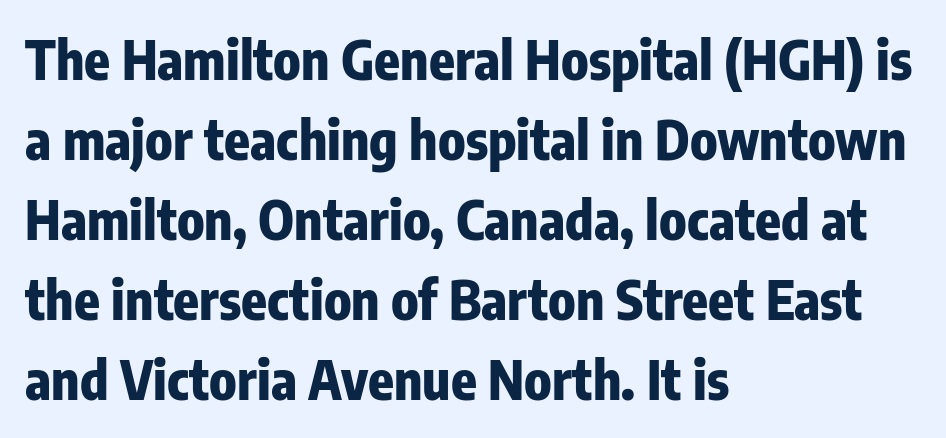
The image shows 53 px heavy, condensed sans-serif type, upright; set left-aligned, normal line spacing (1.51x), normal letter spacing, not underlined; low stroke contrast and a medium x-height.
